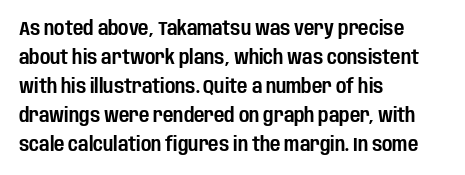
The image shows 20 px text type, upright; set left-aligned, normal line spacing (1.45x), normal letter spacing, not underlined.
